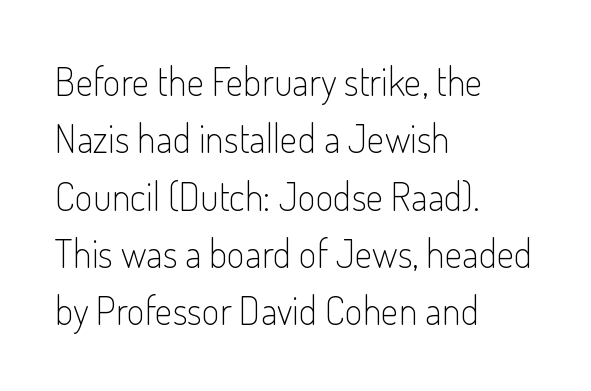
The image shows 39 px light, condensed sans-serif type, upright; set left-aligned, normal line spacing (1.47x), normal letter spacing, not underlined; low stroke contrast and a small x-height.
